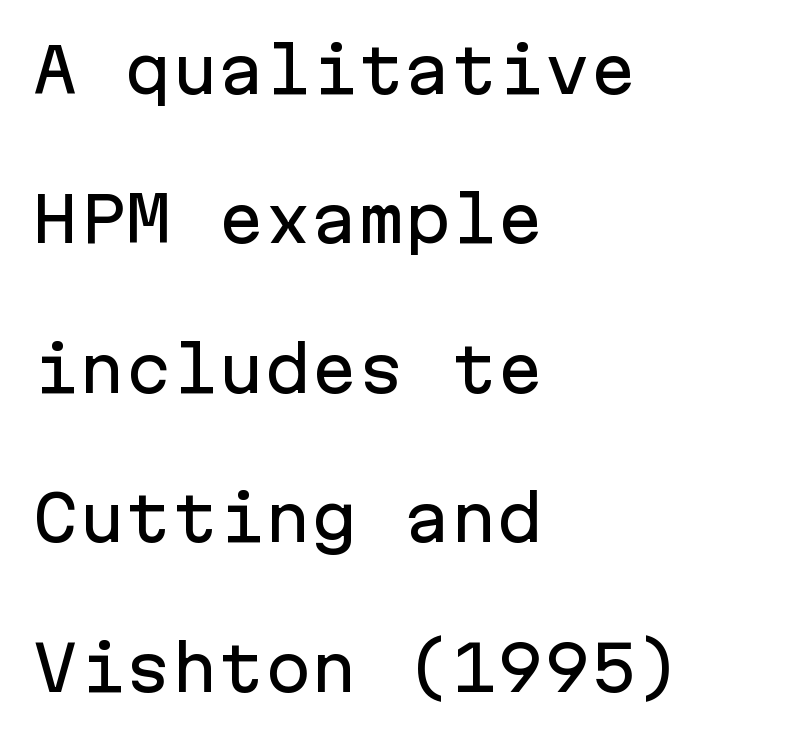
This sample uses a sans-serif face. No italicization has been applied; the sample stays upright. The glyphs are unaccompanied by any horizontal stroke below them. Interline gaps are noticeably wide in this sample. The passage shown is typed in a monospace face where columns stay perfectly aligned. The typesetter chose a ragged-right arrangement here.
